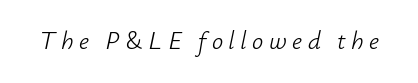
The image shows 25 px text type, italic (leaning right); set unusually wide letter spacing (+0.22 em), not underlined.
